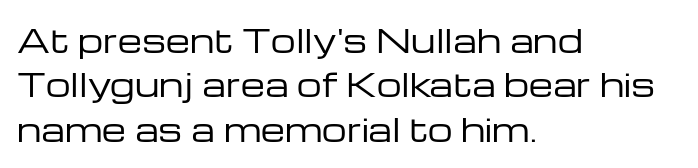
The image shows 31 px regular-weight, wide sans-serif type, upright; set left-aligned, normal line spacing (1.43x), normal letter spacing, not underlined; low stroke contrast and a medium x-height.
